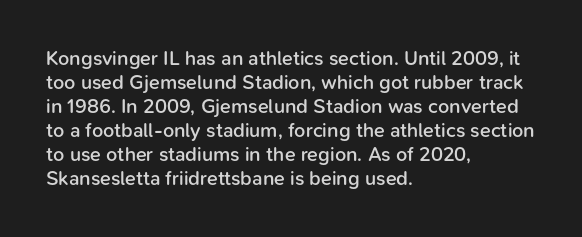
Q: Is the text bold? A: Semi-bold.
Q: Is the text italic (slanted)? A: No, it is upright.
Q: Is the text underlined? A: No.
Q: How is the paragraph aligned? A: Left-aligned.
Q: Is the spacing between letters normal or unusually wide? A: Normal.
